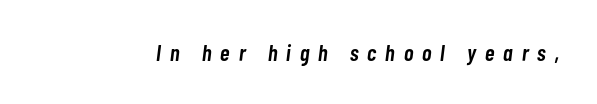
Check under the words: just untouched page. These lines have a slow, spaced-out rhythm from letter to letter. Bold? Not quite — semibold, heavier than regular but stopping short. The whole block is typeset with a tilt.
